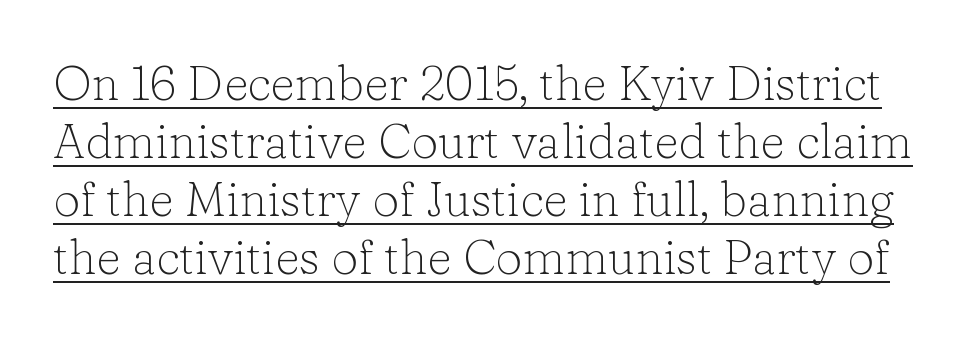
Q: Is the text bold? A: No.
Q: Is the text italic (slanted)? A: No, it is upright.
Q: Is the typeface a serif or a sans-serif typeface? A: Serif.
Q: Is the text underlined? A: Yes.
Q: Is the spacing between letters normal or unusually wide? A: Normal.
Q: Width (condensed, normal, or wide)? A: Normal.
Q: Stroke contrast? A: Low.
Q: x-height? A: Medium.
Q: Monospaced? A: No.
